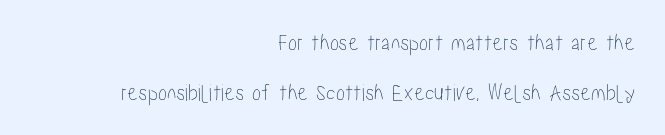
In terms of leading, this rendering errs on the spacious side. The specimen omits any rule beneath the text block's lines. This is roman type, the default non-slanted kind. Characters follow at the spacing the type designer built in. These lines are set flush right with a ragged left edge.
